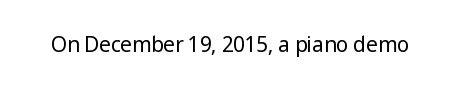
{"italic": "no", "bold": "no", "underline": "no", "letter_spacing": "normal", "letter_spacing_em": 0.0, "glyph_px": 21}
